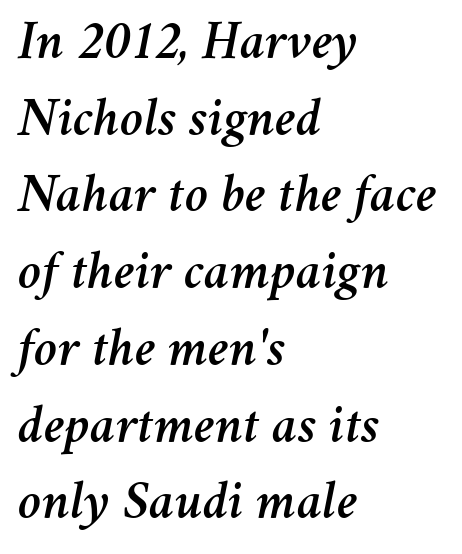
{"italic": "yes", "lean": "right", "slant_degrees": 11, "width": "normal", "stroke_contrast": "medium", "x_height": "medium", "monospaced": "no", "underline": "no", "align": "left", "line_spacing": "normal", "line_spacing_ratio": 1.37, "letter_spacing": "normal", "letter_spacing_em": 0.0, "glyph_px": 56}
